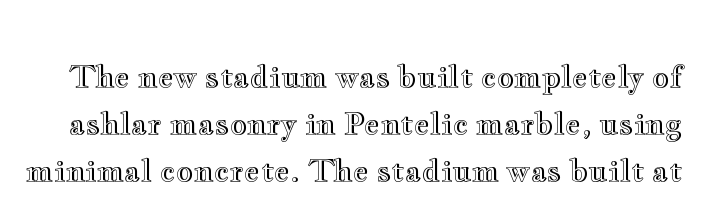
Q: Is the text italic (slanted)? A: No, it is upright.
Q: Is the text underlined? A: No.
Q: Is the spacing between letters normal or unusually wide? A: Normal.
Q: Is the spacing between lines tight, normal or loose? A: Normal.
Q: Width (condensed, normal, or wide)? A: Wide.
Q: x-height? A: Small.
Q: Monospaced? A: No.
